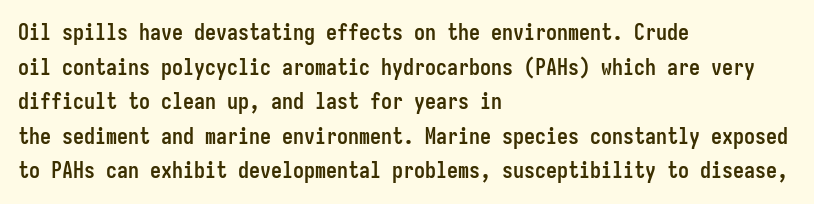
{"italic": "no", "bold": "yes", "underline": "no", "align": "left", "line_spacing": "normal", "line_spacing_ratio": 1.57, "letter_spacing": "normal", "letter_spacing_em": 0.0, "glyph_px": 22}
